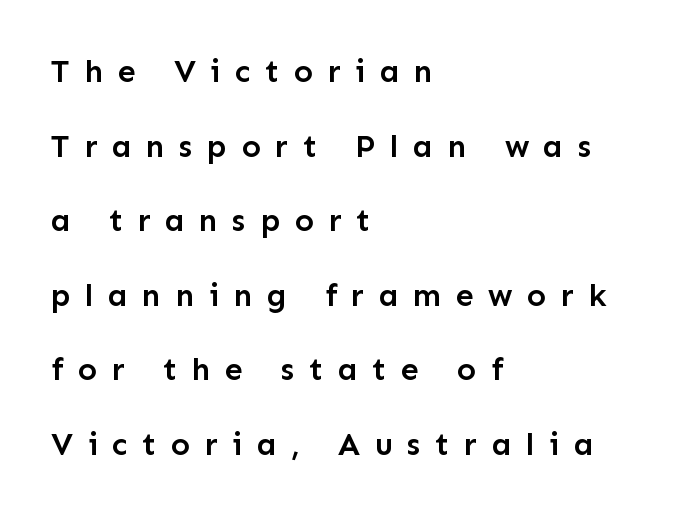
The image shows 32 px semibold sans-serif type, upright; set left-aligned, loose line spacing (2.33x), unusually wide letter spacing (+0.45 em), not underlined; low stroke contrast and a medium x-height.
